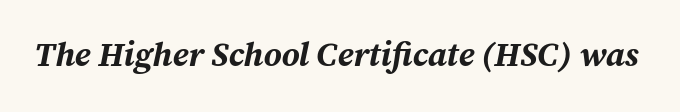
Q: Is the text bold? A: Yes.
Q: Is the text italic (slanted)? A: Yes, it leans right by about 12 degrees.
Q: Is the text underlined? A: No.
Q: Is the spacing between letters normal or unusually wide? A: Normal.
Q: Width (condensed, normal, or wide)? A: Normal.
Q: Stroke contrast? A: Medium.
Q: x-height? A: Medium.
Q: Monospaced? A: No.
